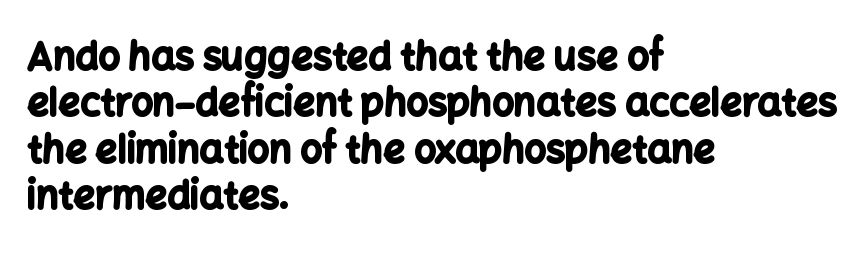
Q: Is the text bold? A: Yes.
Q: Is the text italic (slanted)? A: No, it is upright.
Q: Is the typeface a serif or a sans-serif typeface? A: Sans-serif.
Q: Is the text underlined? A: No.
Q: How is the paragraph aligned? A: Left-aligned.
Q: Is the spacing between letters normal or unusually wide? A: Normal.
Q: Width (condensed, normal, or wide)? A: Normal.
Q: Stroke contrast? A: Low.
Q: x-height? A: Medium.
Q: Monospaced? A: No.
